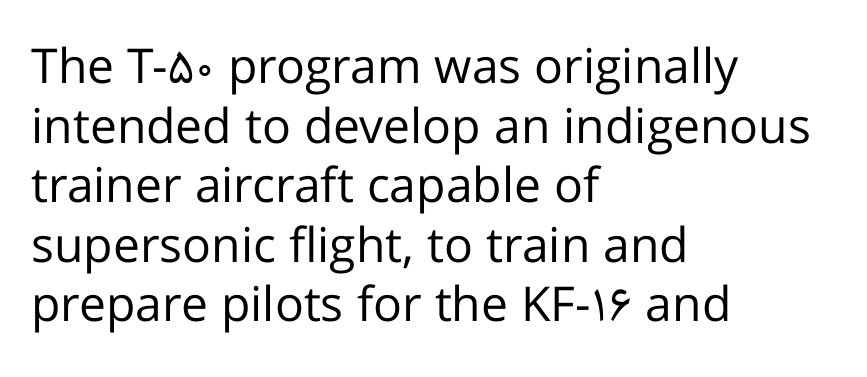
The image shows 48 px regular-weight sans-serif type, upright; set left-aligned, line spacing 1.24x, normal letter spacing, not underlined; low stroke contrast and a medium x-height.
